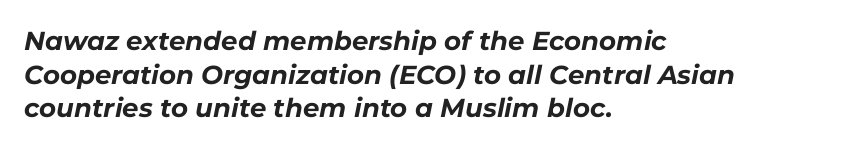
Q: Is the text bold? A: Yes.
Q: Is the text italic (slanted)? A: Yes, it leans right by about 11 degrees.
Q: Is the text underlined? A: No.
Q: How is the paragraph aligned? A: Left-aligned.
Q: Is the spacing between letters normal or unusually wide? A: Normal.
Q: Is the spacing between lines tight, normal or loose? A: Normal.
